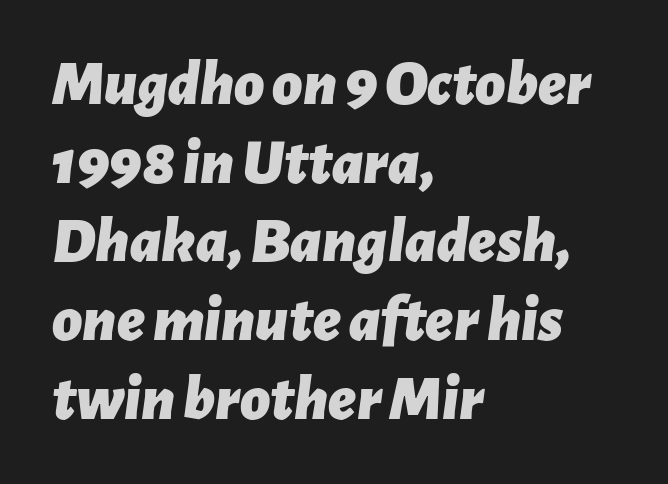
{"italic": "yes", "lean": "right", "slant_degrees": 7, "bold": "yes", "weight": "bold", "width": "normal", "stroke_contrast": "low", "x_height": "medium", "monospaced": "no", "underline": "no", "align": "left", "line_spacing_ratio": 1.21, "letter_spacing": "normal", "letter_spacing_em": 0.0, "glyph_px": 65}
